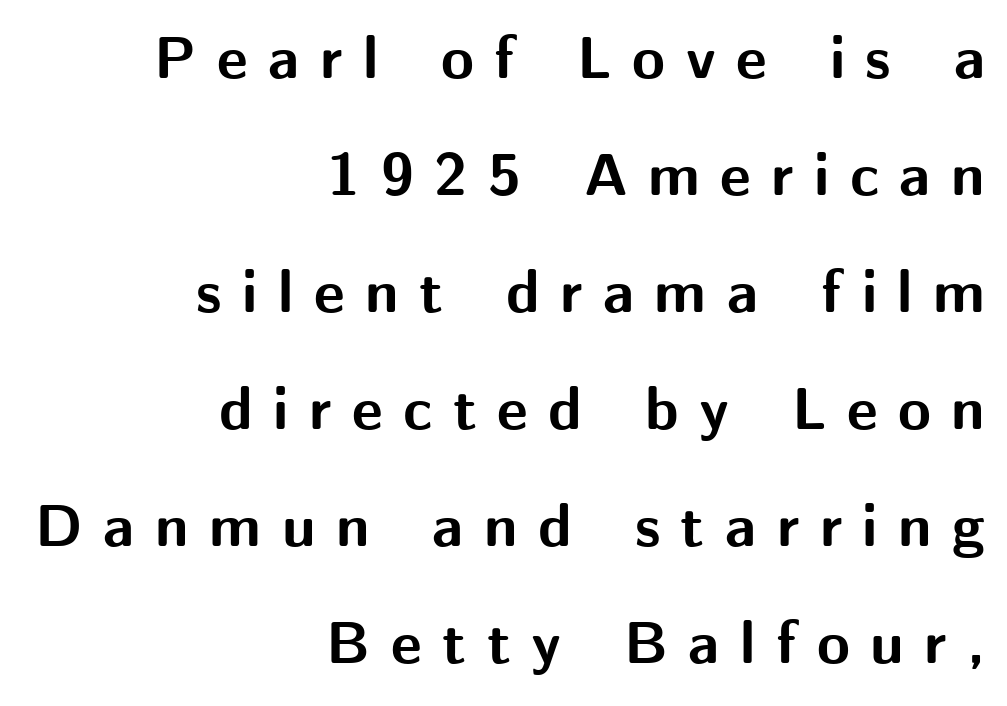
How are the letters spaced? Widely, with obvious added tracking. Each new line begins a long way beneath the previous one. The gap between lines stays unmarked. Stroke terminals: plain, sans-serif.
